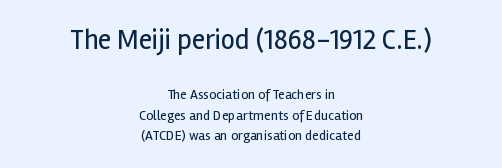
{"serif": "no", "italic": "no", "bold": "no", "weight": "regular", "width": "normal", "x_height": "medium", "monospaced": "no", "underline": "no", "align": "center", "line_spacing": "normal", "line_spacing_ratio": 1.48, "letter_spacing": "normal", "letter_spacing_em": 0.0, "larger_block": "first", "size_ratio": 2.0, "glyph_px": 28}
